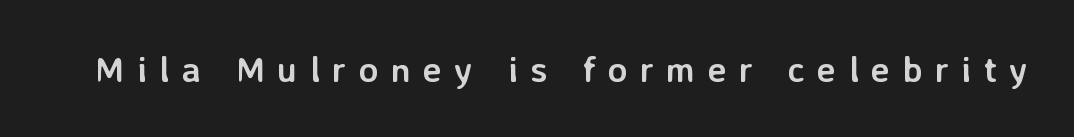
The image shows 36 px semibold sans-serif type, upright; set unusually wide letter spacing (+0.34 em), not underlined; low stroke contrast and a medium x-height.
